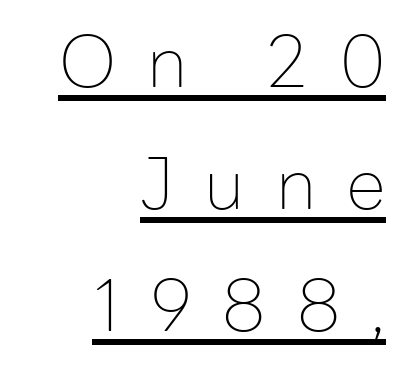
Q: Is the text bold? A: No.
Q: Is the text italic (slanted)? A: No, it is upright.
Q: Is the typeface a serif or a sans-serif typeface? A: Sans-serif.
Q: Is the text underlined? A: Yes.
Q: How is the paragraph aligned? A: Right-aligned.
Q: Is the spacing between letters normal or unusually wide? A: Unusually wide.
Q: Width (condensed, normal, or wide)? A: Normal.
Q: Stroke contrast? A: Low.
Q: x-height? A: Medium.
Q: Monospaced? A: No.
